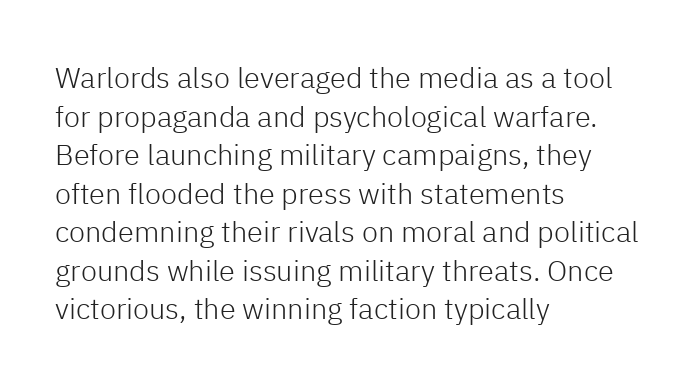
Q: Is the text bold? A: No.
Q: Is the text italic (slanted)? A: No, it is upright.
Q: Is the typeface a serif or a sans-serif typeface? A: Sans-serif.
Q: Is the text underlined? A: No.
Q: How is the paragraph aligned? A: Left-aligned.
Q: Is the spacing between letters normal or unusually wide? A: Normal.
Q: Is the spacing between lines tight, normal or loose? A: Normal.
Q: Width (condensed, normal, or wide)? A: Normal.
Q: Stroke contrast? A: Low.
Q: x-height? A: Medium.
Q: Monospaced? A: No.
